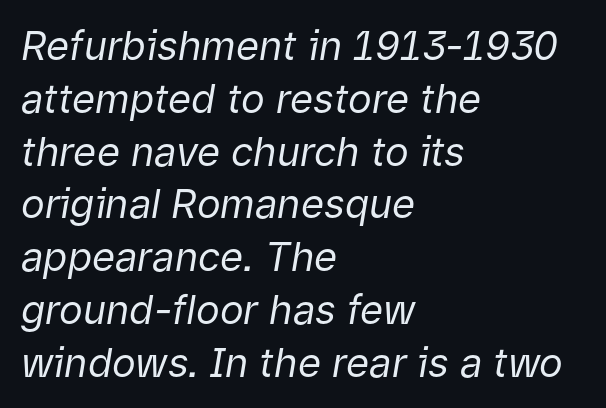
The image shows 40 px regular-weight type, italic (leaning right); set left-aligned, normal line spacing (1.32x), normal letter spacing, not underlined; low stroke contrast and a medium x-height.
